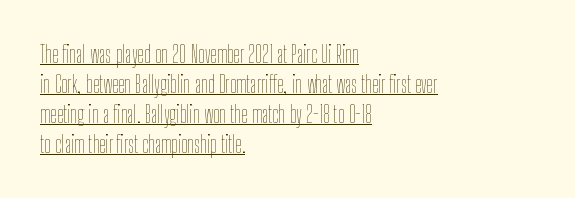
Q: Is the text bold? A: No.
Q: Is the text italic (slanted)? A: No, it is upright.
Q: Is the text underlined? A: Yes.
Q: How is the paragraph aligned? A: Left-aligned.
Q: Is the spacing between letters normal or unusually wide? A: Normal.
Q: Is the spacing between lines tight, normal or loose? A: Normal.
